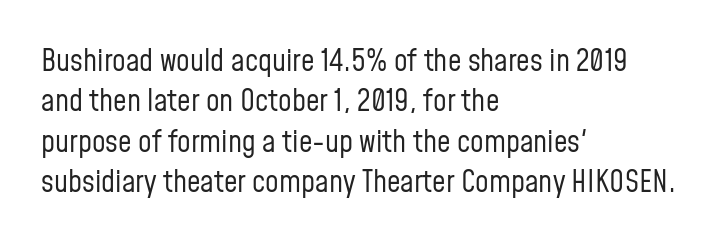
{"serif": "no", "italic": "no", "bold": "no", "weight": "regular", "width": "condensed", "stroke_contrast": "low", "x_height": "medium", "monospaced": "no", "underline": "no", "align": "left", "line_spacing": "normal", "line_spacing_ratio": 1.35, "letter_spacing": "normal", "letter_spacing_em": 0.0, "glyph_px": 30}
